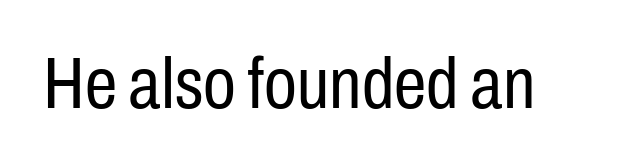
Q: Is the text bold? A: No.
Q: Is the text italic (slanted)? A: No, it is upright.
Q: Is the typeface a serif or a sans-serif typeface? A: Sans-serif.
Q: Is the text underlined? A: No.
Q: Is the spacing between letters normal or unusually wide? A: Normal.
Q: Width (condensed, normal, or wide)? A: Condensed.
Q: Stroke contrast? A: Low.
Q: x-height? A: Medium.
Q: Monospaced? A: No.
